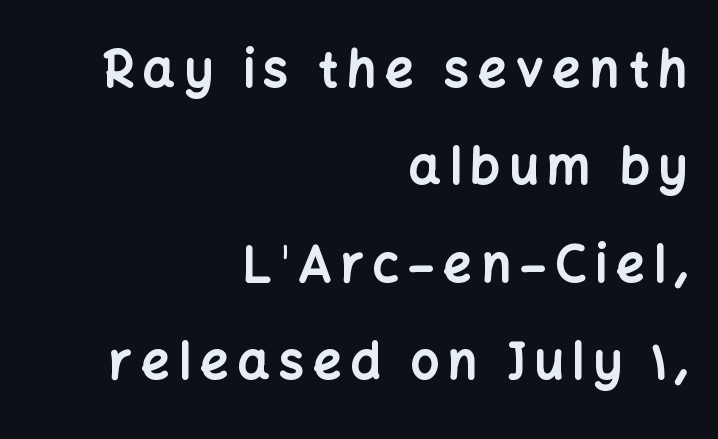
{"serif": "no", "italic": "no", "bold": "yes", "weight": "bold", "width": "normal", "stroke_contrast": "low", "x_height": "medium", "monospaced": "no", "underline": "no", "align": "right", "line_spacing": "loose", "line_spacing_ratio": 1.95, "glyph_px": 50}
